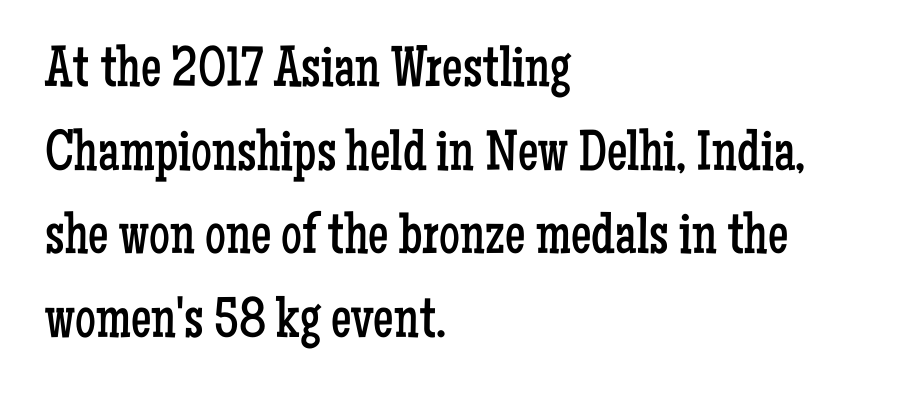
{"serif": "yes", "italic": "no", "bold": "no", "weight": "regular", "width": "condensed", "stroke_contrast": "low", "x_height": "medium", "monospaced": "no", "underline": "no", "align": "left", "line_spacing": "normal", "line_spacing_ratio": 1.44, "letter_spacing": "normal", "letter_spacing_em": 0.0, "glyph_px": 58}
